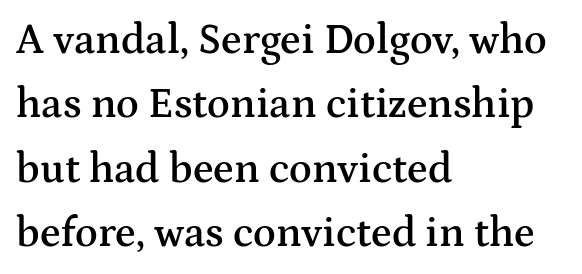
The image shows 42 px semibold, wide serif type, upright; set left-aligned, normal line spacing (1.53x), normal letter spacing, not underlined; medium stroke contrast and a medium x-height.
